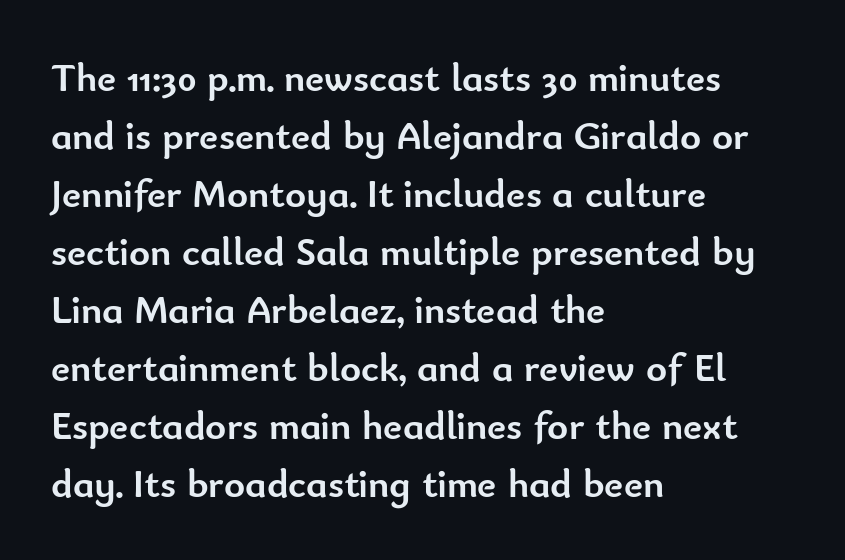
The image shows 40 px semibold sans-serif type, upright; set left-aligned, normal line spacing (1.45x), normal letter spacing, not underlined; low stroke contrast and a small x-height.
